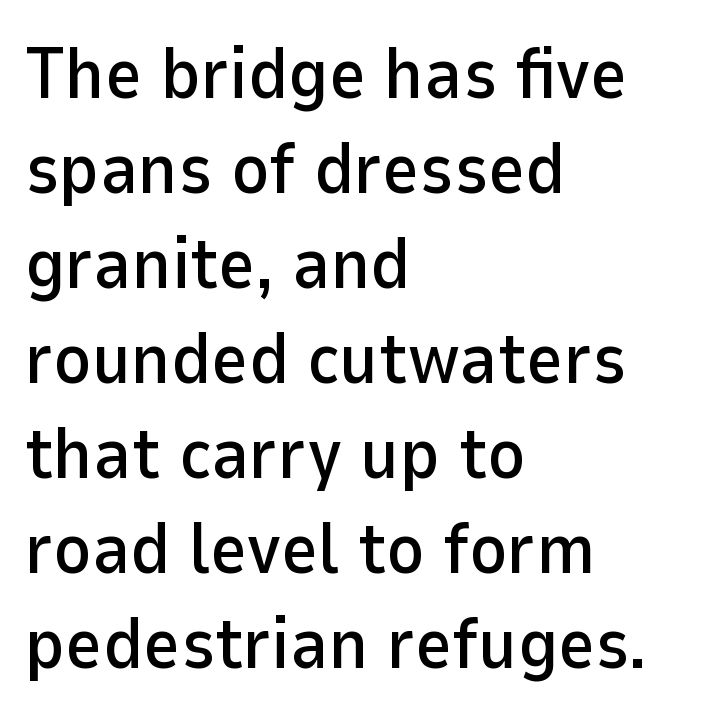
Q: Is the text italic (slanted)? A: No, it is upright.
Q: Is the typeface a serif or a sans-serif typeface? A: Sans-serif.
Q: Is the text underlined? A: No.
Q: How is the paragraph aligned? A: Left-aligned.
Q: Is the spacing between letters normal or unusually wide? A: Normal.
Q: Is the spacing between lines tight, normal or loose? A: Normal.
Q: Width (condensed, normal, or wide)? A: Normal.
Q: Stroke contrast? A: Low.
Q: x-height? A: Medium.
Q: Monospaced? A: No.
